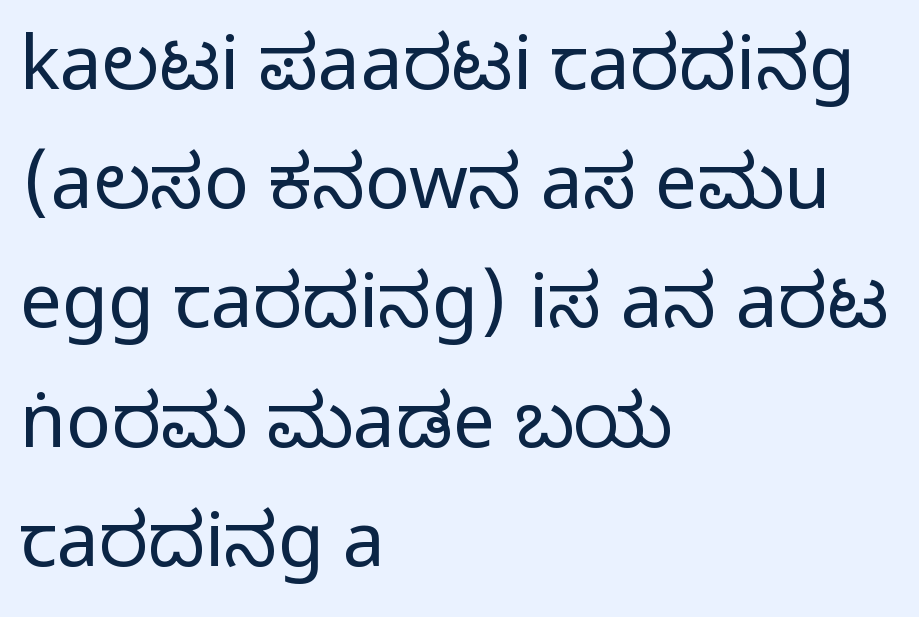
This rendering features lettering with no underline. Are there feet on the stems? There aren't — it's a sans. Do the characters align in a grid? No, the font is proportional. The rendering uses a moderate line-height, typical for paragraphs.
